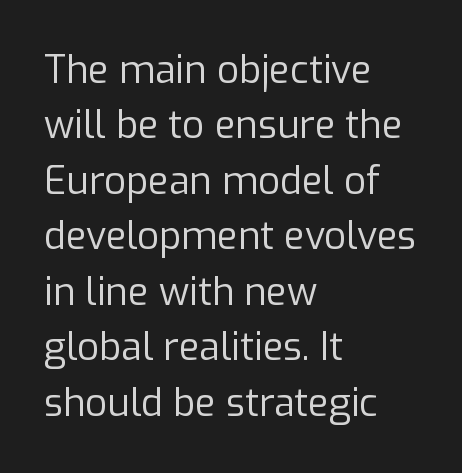
No letter is thick-stroked: the sample isn't bold. Unlike a traditional serif, this face leaves its strokes unadorned. The rendering uses natural spacing where letterforms have individual widths. Underline: absent. Tall strokes in this sample are plumb rather than angled.
